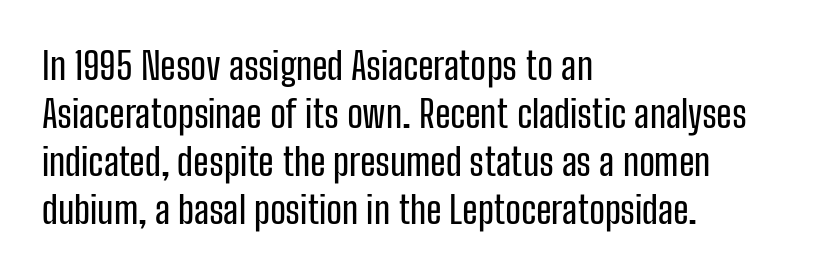
Q: Is the text italic (slanted)? A: No, it is upright.
Q: Is the typeface a serif or a sans-serif typeface? A: Sans-serif.
Q: Is the text underlined? A: No.
Q: How is the paragraph aligned? A: Left-aligned.
Q: Is the spacing between letters normal or unusually wide? A: Normal.
Q: Is the spacing between lines tight, normal or loose? A: Normal.
Q: Width (condensed, normal, or wide)? A: Condensed.
Q: Stroke contrast? A: Low.
Q: x-height? A: Medium.
Q: Monospaced? A: No.
